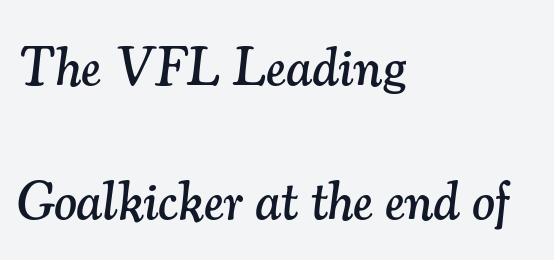
Notice the wide empty band between every row — that's loose leading. Characters follow at the spacing the type designer built in. Each letter's strokes conclude with small projecting serifs. Each row of text sits above clean, open space. Designer's note — italics engaged.
